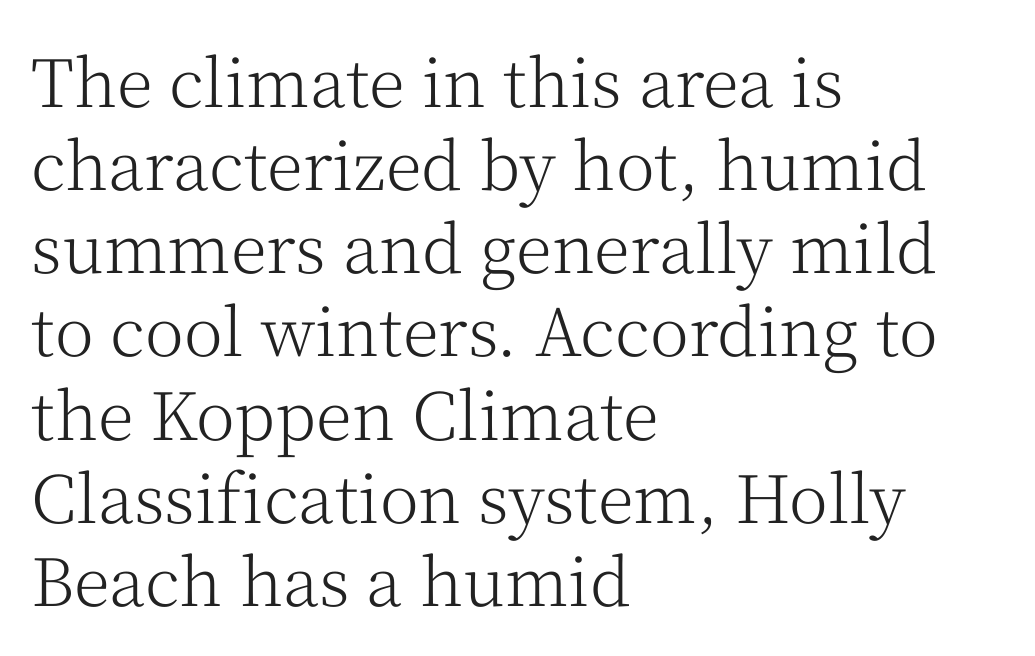
Line beginnings align vertically; line endings do not. The specimen omits any rule beneath the text block's lines. Quick note: not italic, upright. This sample has the flowing, uneven cadence of proportional lettering. Observe the ordinary spacing: letters are neighbours, not strangers. Type style note: has serifs.
